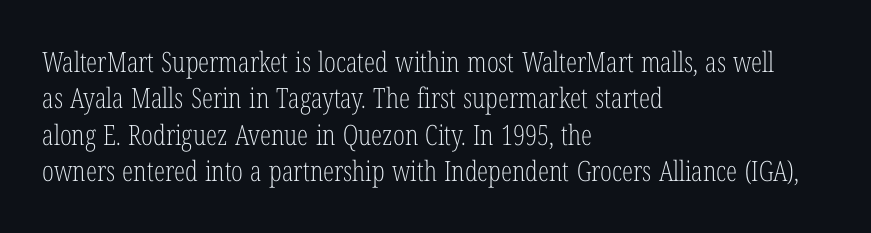
Q: Is the text bold? A: No.
Q: Is the text italic (slanted)? A: No, it is upright.
Q: Is the typeface a serif or a sans-serif typeface? A: Serif.
Q: Is the text underlined? A: No.
Q: How is the paragraph aligned? A: Left-aligned.
Q: Is the spacing between letters normal or unusually wide? A: Normal.
Q: Is the spacing between lines tight, normal or loose? A: Normal.
Q: Width (condensed, normal, or wide)? A: Condensed.
Q: Stroke contrast? A: Low.
Q: x-height? A: Medium.
Q: Monospaced? A: No.
